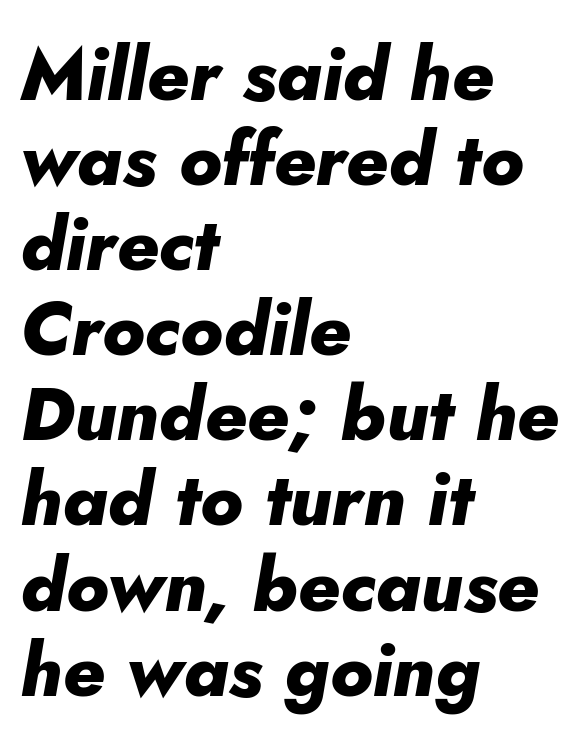
Look at the stroke-to-counter ratio: heavy, a bold. Only glyphs here, with clear space below each row. The block of text is dense from top to bottom, with scant space between rows. The glyphs look as if they've been sheared to an angle.
